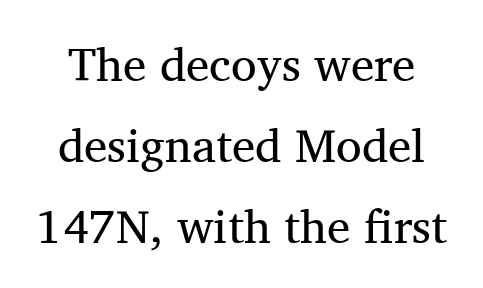
{"serif": "yes", "italic": "no", "bold": "no", "weight": "regular", "width": "normal", "stroke_contrast": "medium", "x_height": "medium", "monospaced": "no", "underline": "no", "align": "center", "line_spacing_ratio": 1.72, "letter_spacing": "normal", "letter_spacing_em": 0.0, "glyph_px": 47}
